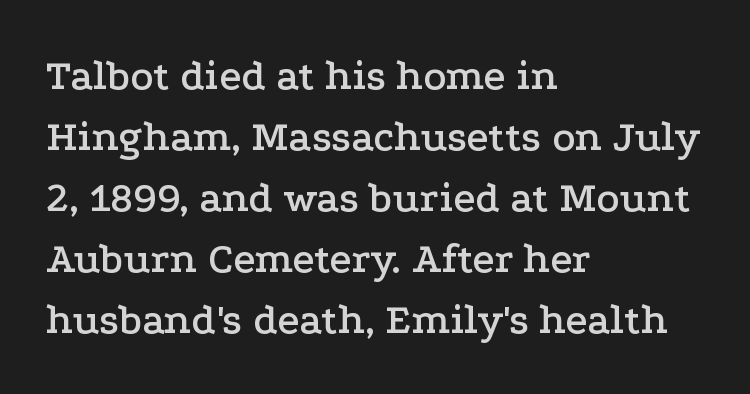
Q: Is the text italic (slanted)? A: No, it is upright.
Q: Is the typeface a serif or a sans-serif typeface? A: Serif.
Q: Is the text underlined? A: No.
Q: How is the paragraph aligned? A: Left-aligned.
Q: Is the spacing between letters normal or unusually wide? A: Normal.
Q: Is the spacing between lines tight, normal or loose? A: Normal.
Q: Width (condensed, normal, or wide)? A: Wide.
Q: Stroke contrast? A: Low.
Q: x-height? A: Medium.
Q: Monospaced? A: No.
